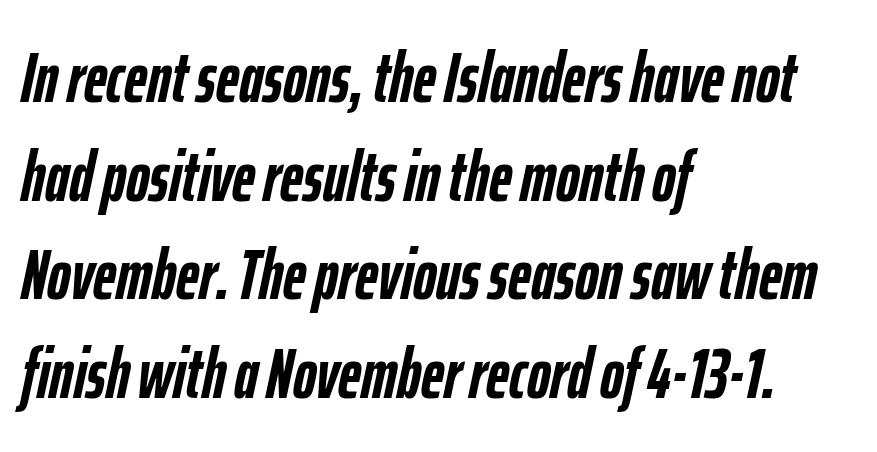
Q: Is the text bold? A: Yes.
Q: Is the text italic (slanted)? A: Yes, it leans right by about 12 degrees.
Q: Is the text underlined? A: No.
Q: How is the paragraph aligned? A: Left-aligned.
Q: Is the spacing between letters normal or unusually wide? A: Normal.
Q: Is the spacing between lines tight, normal or loose? A: Normal.
Q: Width (condensed, normal, or wide)? A: Condensed.
Q: Stroke contrast? A: Low.
Q: x-height? A: Medium.
Q: Monospaced? A: No.
